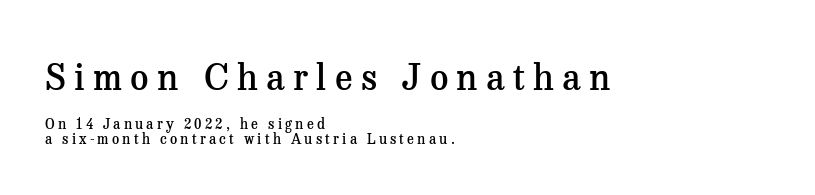
The image shows 36 px semibold serif type, upright; set left-aligned, tight line spacing (1.04x), unusually wide letter spacing (+0.23 em), not underlined; the first (top) block is 2.57x larger; medium stroke contrast and a medium x-height.
